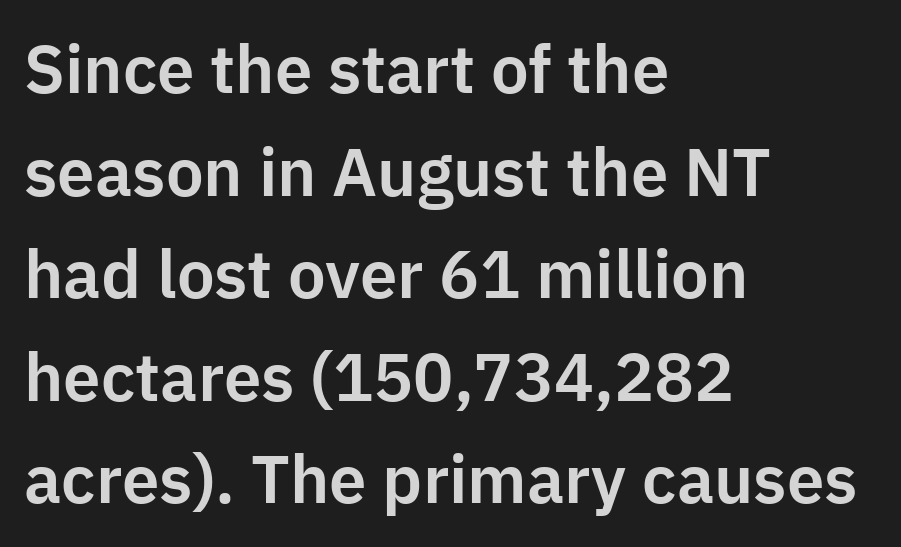
Q: Is the text italic (slanted)? A: No, it is upright.
Q: Is the typeface a serif or a sans-serif typeface? A: Sans-serif.
Q: Is the text underlined? A: No.
Q: How is the paragraph aligned? A: Left-aligned.
Q: Is the spacing between letters normal or unusually wide? A: Normal.
Q: Is the spacing between lines tight, normal or loose? A: Normal.
Q: Width (condensed, normal, or wide)? A: Normal.
Q: Stroke contrast? A: Low.
Q: x-height? A: Medium.
Q: Monospaced? A: No.
